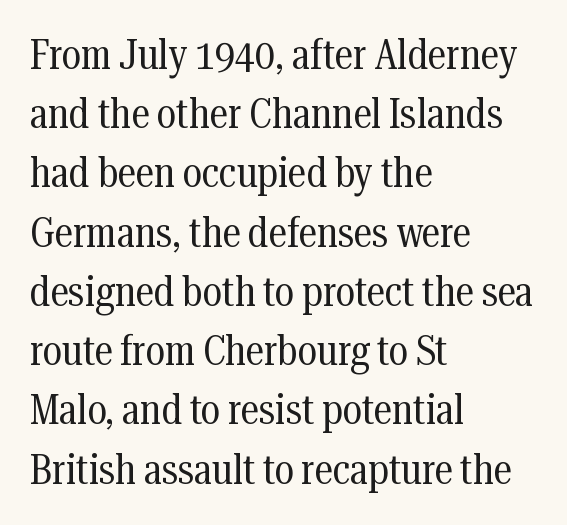
{"serif": "yes", "italic": "no", "bold": "no", "weight": "regular", "width": "condensed", "stroke_contrast": "medium", "x_height": "medium", "monospaced": "no", "underline": "no", "align": "left", "line_spacing": "normal", "line_spacing_ratio": 1.41, "letter_spacing": "normal", "letter_spacing_em": 0.0, "glyph_px": 42}
